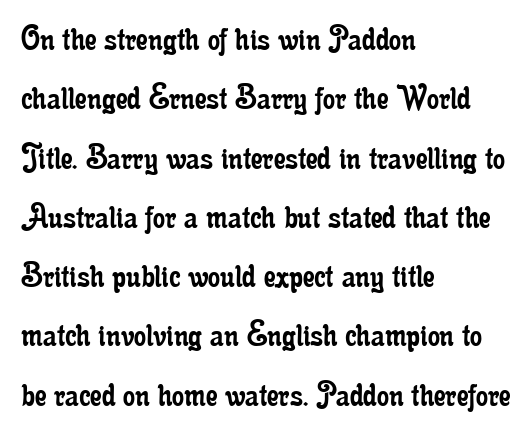
{"serif": "yes", "italic": "no", "bold": "no", "weight": "regular", "width": "condensed", "stroke_contrast": "low", "x_height": "small", "monospaced": "no", "underline": "no", "align": "left", "line_spacing": "normal", "line_spacing_ratio": 1.56, "letter_spacing": "normal", "letter_spacing_em": 0.0, "glyph_px": 38}
